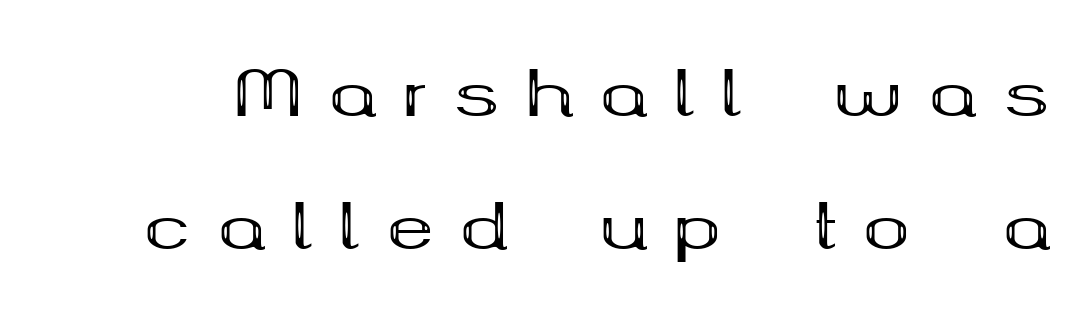
{"serif": "yes", "italic": "no", "bold": "yes", "weight": "bold", "width": "wide", "stroke_contrast": "medium", "x_height": "medium", "monospaced": "no", "underline": "no", "line_spacing": "loose", "line_spacing_ratio": 2.11, "letter_spacing": "wide", "letter_spacing_em": 0.42, "glyph_px": 63}
